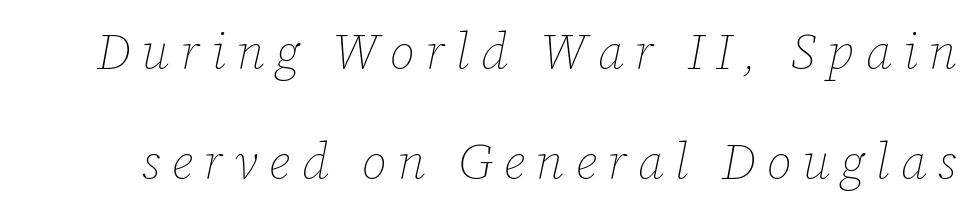
Q: Is the text bold? A: No.
Q: Is the text italic (slanted)? A: Yes, it leans right by about 12 degrees.
Q: Is the text underlined? A: No.
Q: Is the spacing between letters normal or unusually wide? A: Unusually wide.
Q: Is the spacing between lines tight, normal or loose? A: Loose.
Q: Width (condensed, normal, or wide)? A: Normal.
Q: Stroke contrast? A: Low.
Q: x-height? A: Medium.
Q: Monospaced? A: No.
